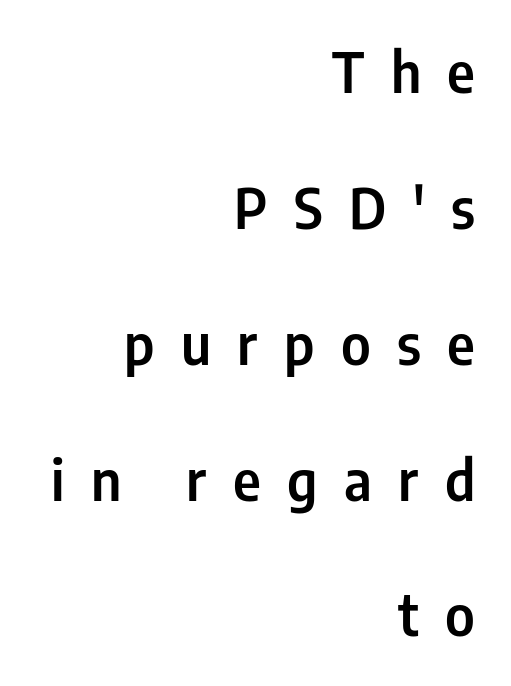
{"serif": "no", "italic": "no", "width": "condensed", "stroke_contrast": "low", "x_height": "medium", "monospaced": "no", "underline": "no", "align": "right", "line_spacing": "loose", "line_spacing_ratio": 2.47, "letter_spacing": "wide", "letter_spacing_em": 0.48, "glyph_px": 55}
